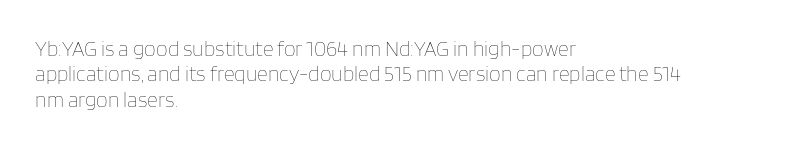
{"italic": "no", "bold": "no", "underline": "no", "align": "left", "line_spacing_ratio": 1.21, "letter_spacing": "normal", "letter_spacing_em": 0.0, "glyph_px": 21}
